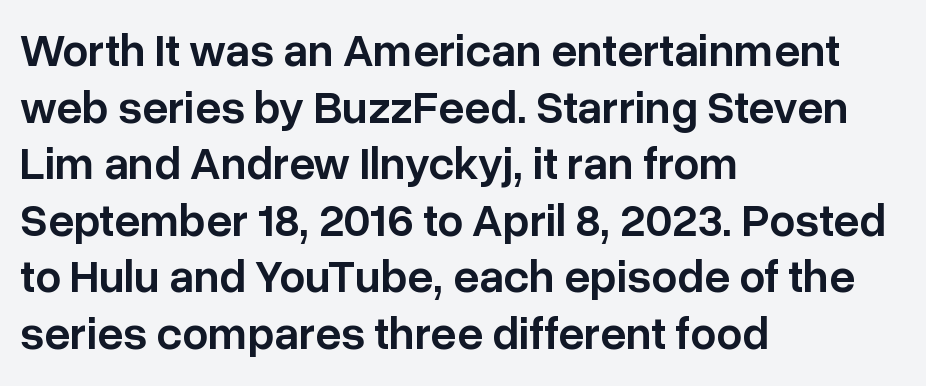
Plain, unruled lines of type. Caption: multi-line text, flush left, ragged right. Inter-character spacing is left at the font's built-in metrics. Classification — sans serif.
